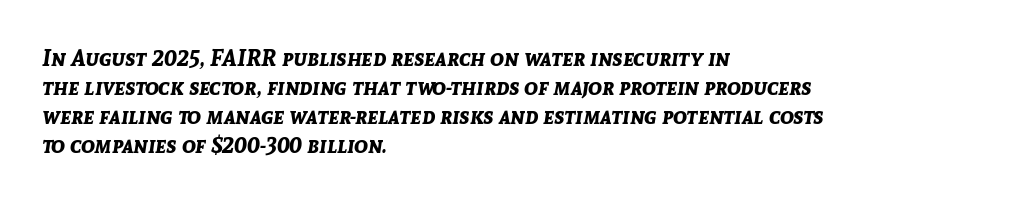
Q: Is the text bold? A: Yes.
Q: Is the text italic (slanted)? A: Yes, it leans right by about 8 degrees.
Q: Is the text underlined? A: No.
Q: How is the paragraph aligned? A: Left-aligned.
Q: Is the spacing between letters normal or unusually wide? A: Normal.
Q: Is the spacing between lines tight, normal or loose? A: Normal.
